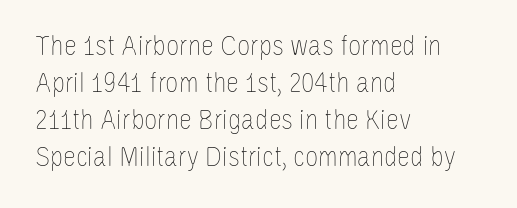
The face used here is proportionally spaced, like ordinary book or web type. One-word summary of the alignment: left. Is the stroke heavy? The answer is a plain regular-or-lighter. Words float on clear page, feet unadorned.
